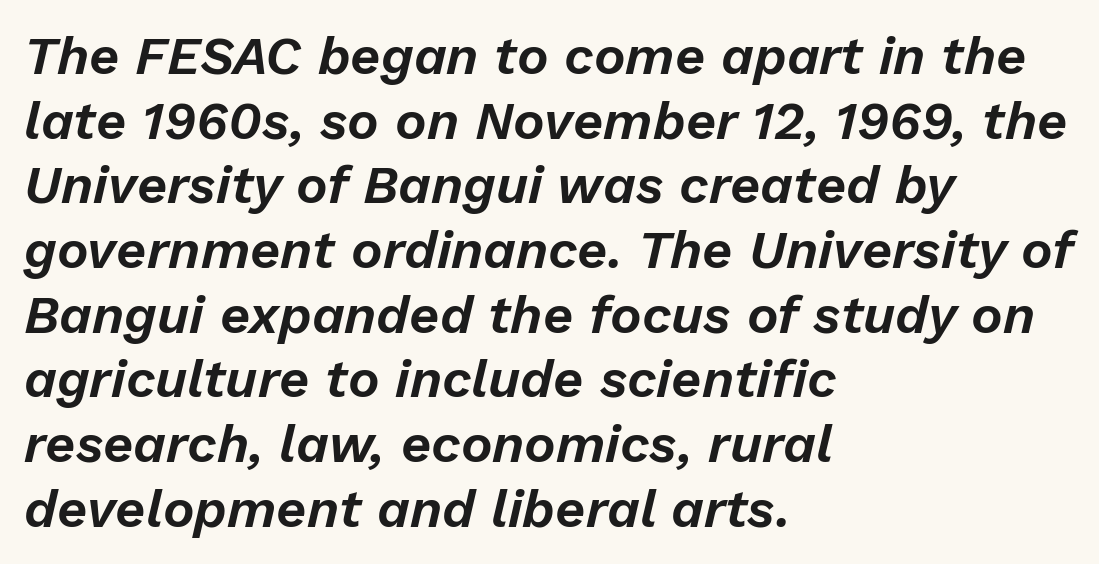
Q: Is the text italic (slanted)? A: Yes, it leans right by about 13 degrees.
Q: Is the text underlined? A: No.
Q: How is the paragraph aligned? A: Left-aligned.
Q: Is the spacing between letters normal or unusually wide? A: Normal.
Q: Width (condensed, normal, or wide)? A: Normal.
Q: Stroke contrast? A: Low.
Q: x-height? A: Medium.
Q: Monospaced? A: No.
